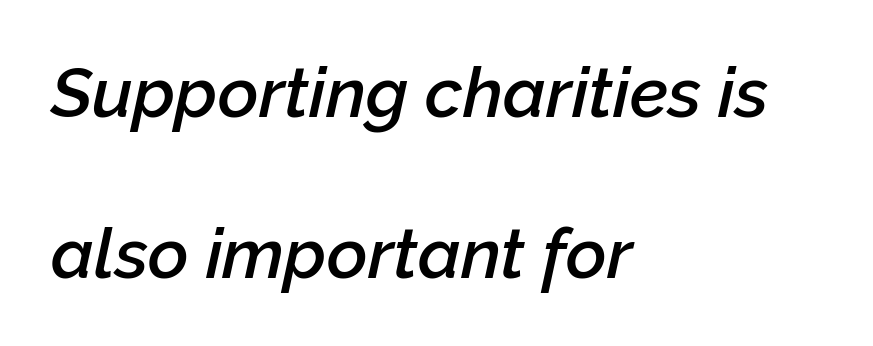
Q: Is the text bold? A: Semi-bold.
Q: Is the text italic (slanted)? A: Yes, it leans right by about 12 degrees.
Q: Is the text underlined? A: No.
Q: How is the paragraph aligned? A: Left-aligned.
Q: Is the spacing between letters normal or unusually wide? A: Normal.
Q: Is the spacing between lines tight, normal or loose? A: Loose.
Q: Width (condensed, normal, or wide)? A: Normal.
Q: Stroke contrast? A: Low.
Q: x-height? A: Medium.
Q: Monospaced? A: No.
